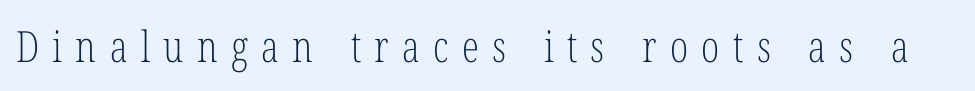
The image shows 43 px light, condensed serif type, upright; set unusually wide letter spacing (+0.31 em), not underlined; low stroke contrast and a medium x-height.
